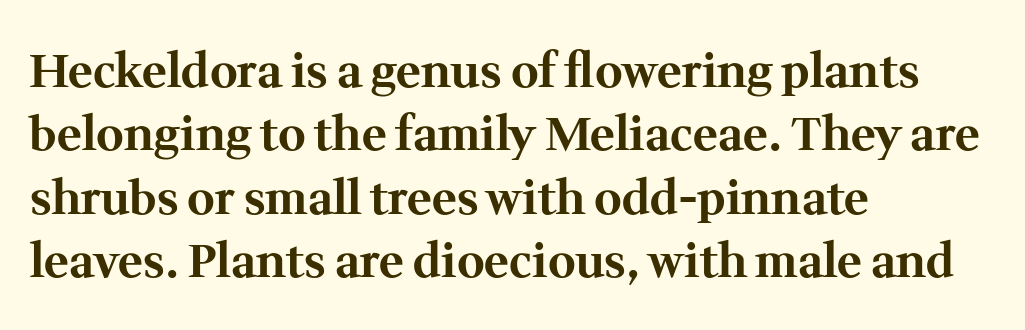
One-word summary of the alignment: left. Ordinary non-slanted type is in use. The leading is moderate, giving the passage an even texture. Notice how thick the strokes are: this is what a full bold looks like. Looks like regular typesetting: each glyph gets only the width it needs.
